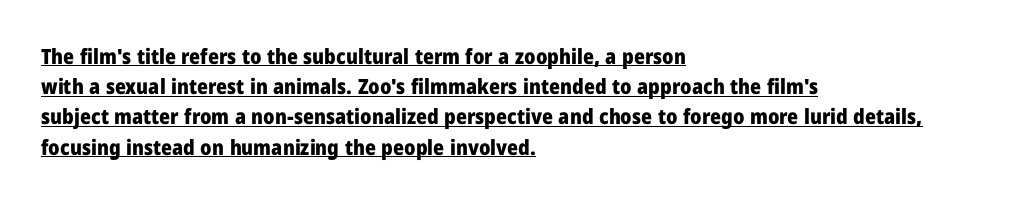
The image shows 21 px bold type, upright; set left-aligned, normal line spacing (1.44x), normal letter spacing, underlined.
